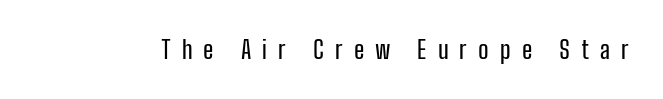
Beneath every word, the page is bare. Quick note: not italic, upright. This rendering widens character spacing well past its baseline value.
